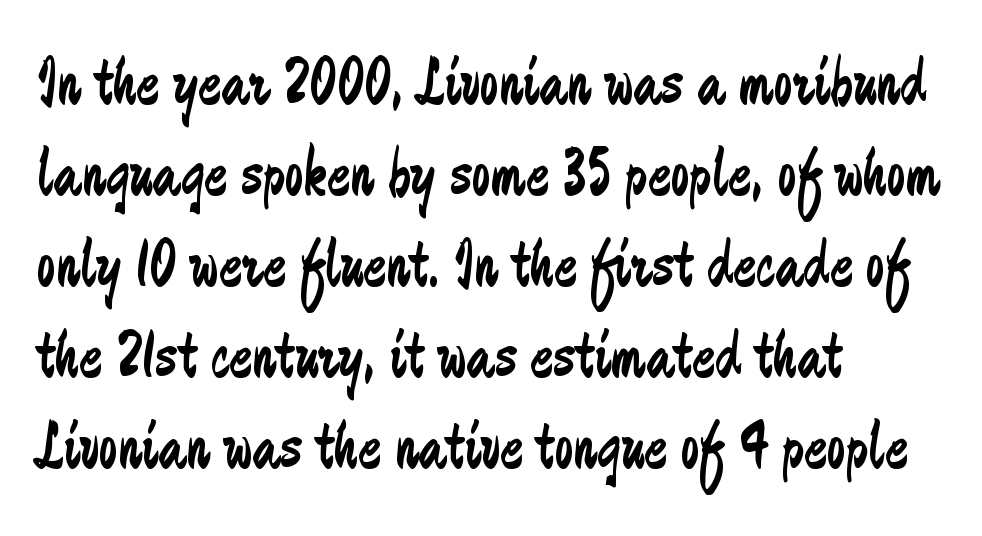
Q: Is the text bold? A: No.
Q: Is the text italic (slanted)? A: Yes.
Q: Is the typeface a serif or a sans-serif typeface? A: Sans-serif.
Q: Is the text underlined? A: No.
Q: How is the paragraph aligned? A: Left-aligned.
Q: Is the spacing between letters normal or unusually wide? A: Normal.
Q: Is the spacing between lines tight, normal or loose? A: Normal.
Q: Width (condensed, normal, or wide)? A: Condensed.
Q: Stroke contrast? A: Low.
Q: x-height? A: Small.
Q: Monospaced? A: No.
